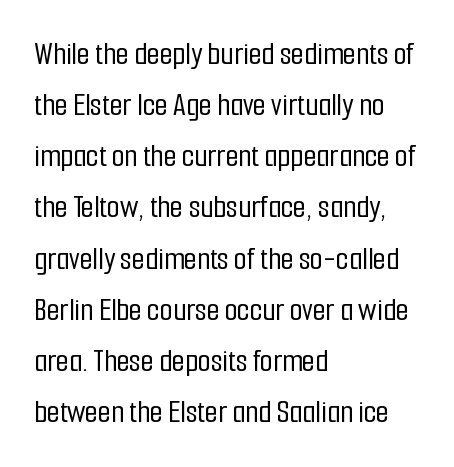
{"serif": "no", "italic": "no", "width": "condensed", "stroke_contrast": "low", "x_height": "medium", "monospaced": "no", "underline": "no", "align": "left", "line_spacing": "normal", "line_spacing_ratio": 1.55, "letter_spacing": "normal", "letter_spacing_em": 0.0, "glyph_px": 33}
